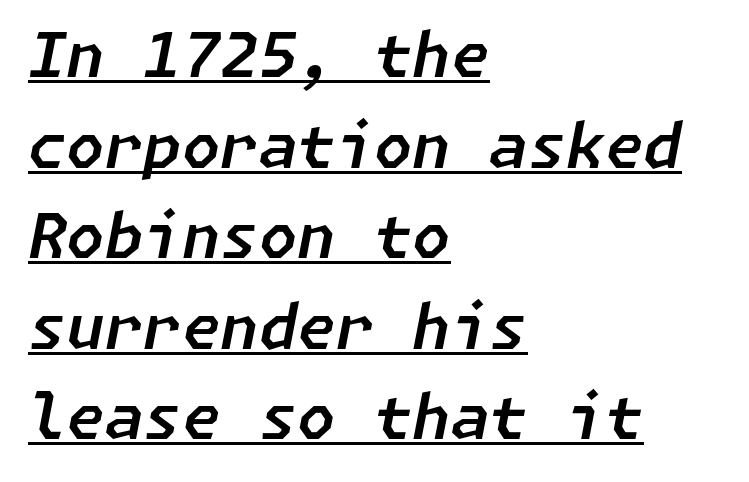
{"italic": "yes", "lean": "right", "slant_degrees": 11, "width": "normal", "stroke_contrast": "low", "x_height": "medium", "underline": "yes", "align": "left", "line_spacing": "normal", "line_spacing_ratio": 1.46, "letter_spacing": "normal", "letter_spacing_em": 0.0, "glyph_px": 62}
